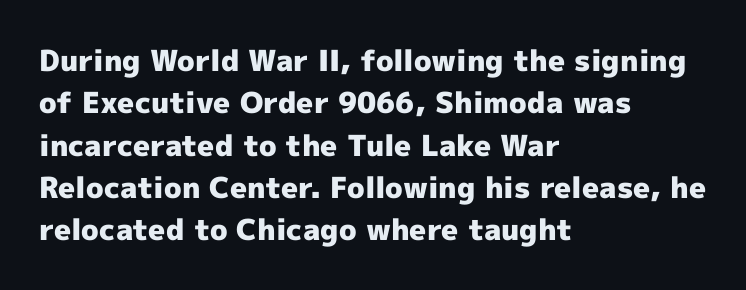
Quick note: underline off. Caption: multi-line text, flush left, ragged right. Students, observe: this is what conventionally led text looks like. Summary of weight: heavy, a full bold.
